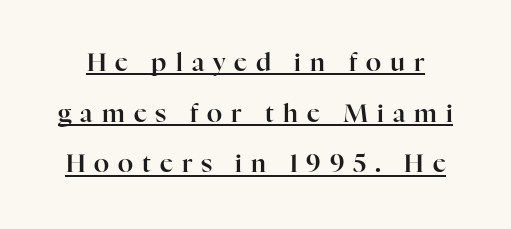
Words appear elongated and porous because spacing is wide. Emphasis is given by a line drawn under the lettering. Every character sits straight up, as roman type does. How would I describe the line gaps? Wide and relaxed.
